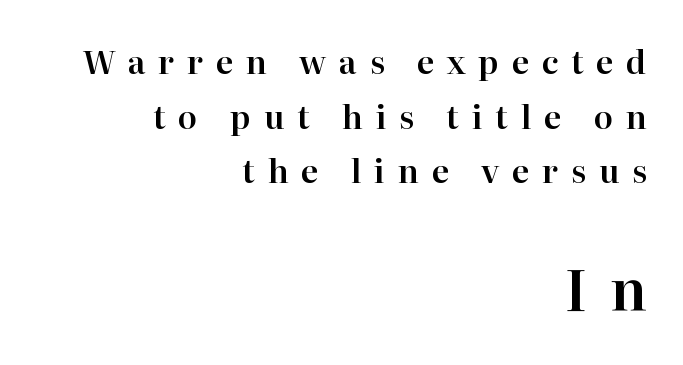
Q: Is the text italic (slanted)? A: No, it is upright.
Q: Is the typeface a serif or a sans-serif typeface? A: Serif.
Q: Is the text underlined? A: No.
Q: How is the paragraph aligned? A: Right-aligned.
Q: Is the spacing between letters normal or unusually wide? A: Unusually wide.
Q: Which block of text is set in a larger size, the first (top) or the second (bottom)? A: The second (bottom) one.
Q: Width (condensed, normal, or wide)? A: Normal.
Q: Stroke contrast? A: High.
Q: x-height? A: Medium.
Q: Monospaced? A: No.
